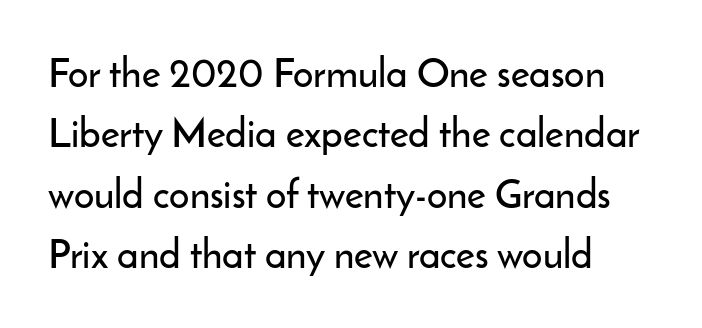
Q: Is the text italic (slanted)? A: No, it is upright.
Q: Is the typeface a serif or a sans-serif typeface? A: Sans-serif.
Q: Is the text underlined? A: No.
Q: How is the paragraph aligned? A: Left-aligned.
Q: Is the spacing between letters normal or unusually wide? A: Normal.
Q: Is the spacing between lines tight, normal or loose? A: Normal.
Q: Width (condensed, normal, or wide)? A: Normal.
Q: Stroke contrast? A: Low.
Q: x-height? A: Small.
Q: Monospaced? A: No.
